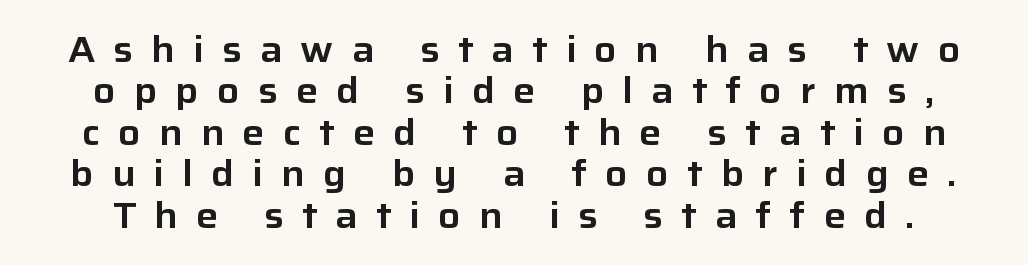
{"serif": "no", "italic": "no", "width": "normal", "stroke_contrast": "low", "x_height": "medium", "monospaced": "no", "underline": "no", "line_spacing": "tight", "line_spacing_ratio": 1.12, "letter_spacing": "wide", "letter_spacing_em": 0.49, "glyph_px": 37}
